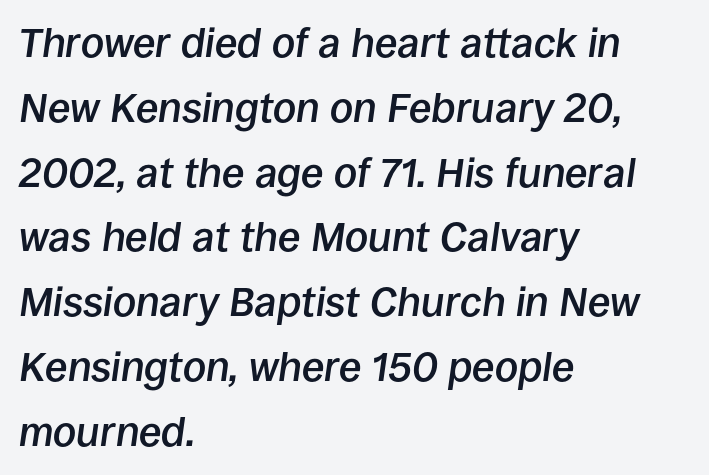
Q: Is the text bold? A: Semi-bold.
Q: Is the text italic (slanted)? A: Yes, it leans right by about 8 degrees.
Q: Is the text underlined? A: No.
Q: How is the paragraph aligned? A: Left-aligned.
Q: Is the spacing between letters normal or unusually wide? A: Normal.
Q: Is the spacing between lines tight, normal or loose? A: Normal.
Q: Width (condensed, normal, or wide)? A: Normal.
Q: Stroke contrast? A: Low.
Q: x-height? A: Large.
Q: Monospaced? A: No.
